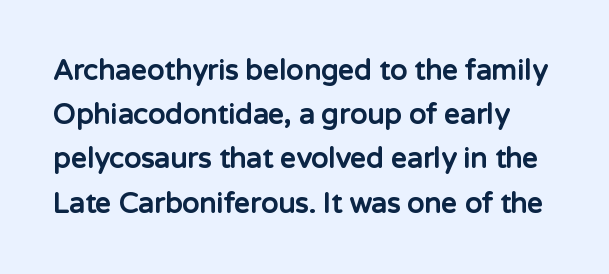
{"serif": "no", "italic": "no", "bold": "yes", "weight": "bold", "width": "normal", "stroke_contrast": "low", "x_height": "medium", "monospaced": "no", "underline": "no", "line_spacing": "normal", "line_spacing_ratio": 1.58, "letter_spacing": "normal", "letter_spacing_em": 0.0, "glyph_px": 28}
